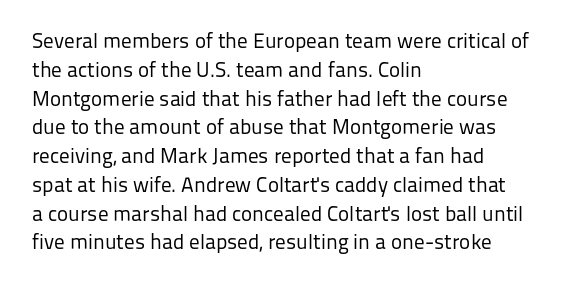
{"italic": "no", "bold": "no", "underline": "no", "align": "left", "line_spacing": "normal", "line_spacing_ratio": 1.37, "letter_spacing": "normal", "letter_spacing_em": 0.0, "glyph_px": 21}
